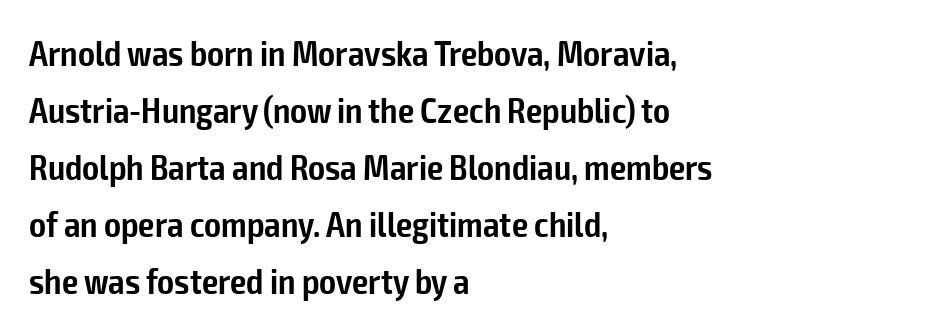
{"serif": "no", "italic": "no", "bold": "semi", "weight": "semibold", "width": "condensed", "stroke_contrast": "low", "x_height": "medium", "monospaced": "no", "underline": "no", "align": "left", "line_spacing": "normal", "line_spacing_ratio": 1.58, "letter_spacing": "normal", "letter_spacing_em": 0.0, "glyph_px": 36}
